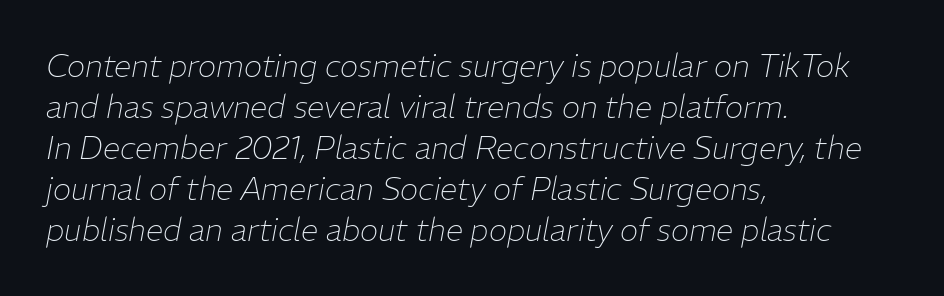
Q: Is the text bold? A: No.
Q: Is the text italic (slanted)? A: Yes, it leans right by about 11 degrees.
Q: Is the text underlined? A: No.
Q: How is the paragraph aligned? A: Left-aligned.
Q: Is the spacing between letters normal or unusually wide? A: Normal.
Q: Is the spacing between lines tight, normal or loose? A: Normal.
Q: Width (condensed, normal, or wide)? A: Normal.
Q: Stroke contrast? A: Low.
Q: x-height? A: Medium.
Q: Monospaced? A: No.
